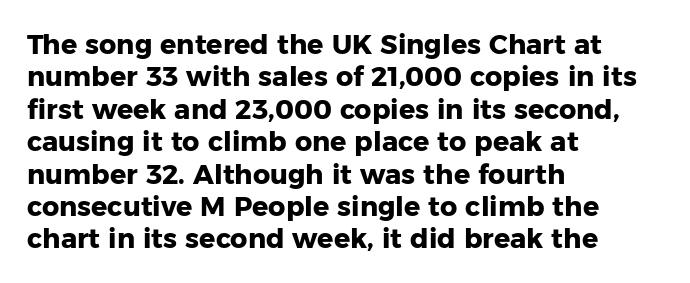
The image shows 27 px bold type, upright; set left-aligned, line spacing 1.2x, normal letter spacing, not underlined.
